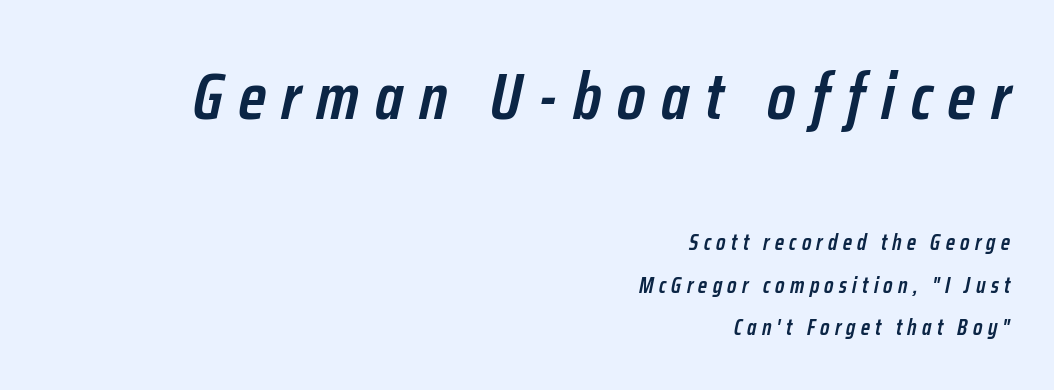
The image shows 66 px semibold, condensed type, italic (leaning right); set right-aligned, loose line spacing (1.94x), unusually wide letter spacing (+0.24 em), not underlined; the first (top) block is 3.0x larger; low stroke contrast and a medium x-height.
